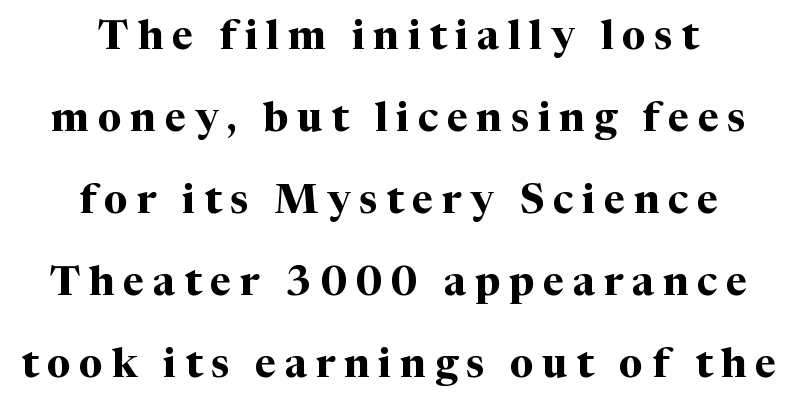
The letters are bold, with thick, heavy strokes. Stroke terminals: seriffed. Posture: vertical. The letters are spread apart with noticeably loose tracking. Reading down the column, the eye jumps a long way to each next line.
